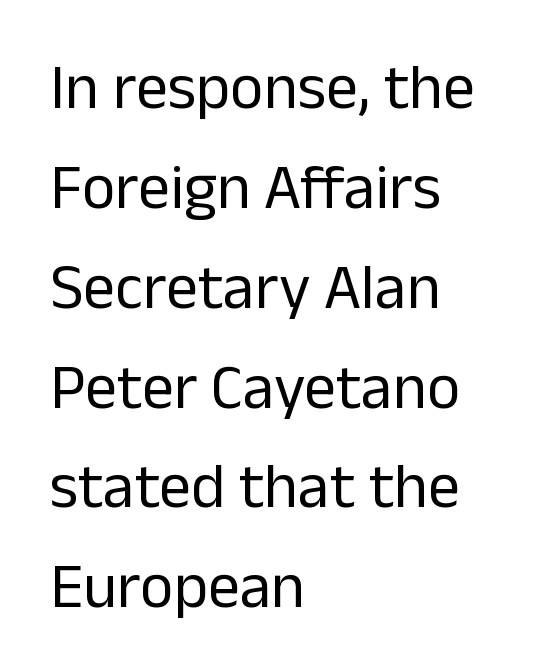
{"serif": "no", "italic": "no", "bold": "no", "weight": "regular", "width": "normal", "stroke_contrast": "low", "x_height": "medium", "monospaced": "no", "underline": "no", "align": "left", "line_spacing": "normal", "line_spacing_ratio": 1.56, "letter_spacing": "normal", "letter_spacing_em": 0.0, "glyph_px": 64}
